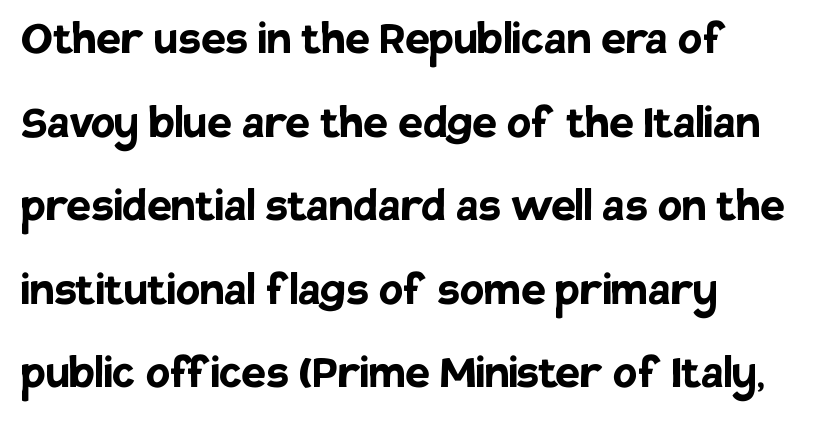
{"serif": "no", "italic": "no", "bold": "yes", "weight": "semibold", "width": "normal", "stroke_contrast": "low", "x_height": "large", "monospaced": "no", "underline": "no", "align": "left", "line_spacing": "normal", "line_spacing_ratio": 1.52, "letter_spacing": "normal", "letter_spacing_em": 0.0, "glyph_px": 55}
